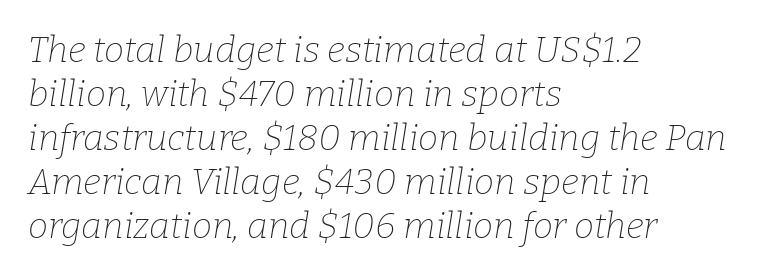
Q: Is the text bold? A: No.
Q: Is the text italic (slanted)? A: Yes, it leans right by about 9 degrees.
Q: Is the typeface a serif or a sans-serif typeface? A: Serif.
Q: Is the text underlined? A: No.
Q: How is the paragraph aligned? A: Left-aligned.
Q: Is the spacing between letters normal or unusually wide? A: Normal.
Q: Width (condensed, normal, or wide)? A: Normal.
Q: Stroke contrast? A: Low.
Q: x-height? A: Medium.
Q: Monospaced? A: No.
